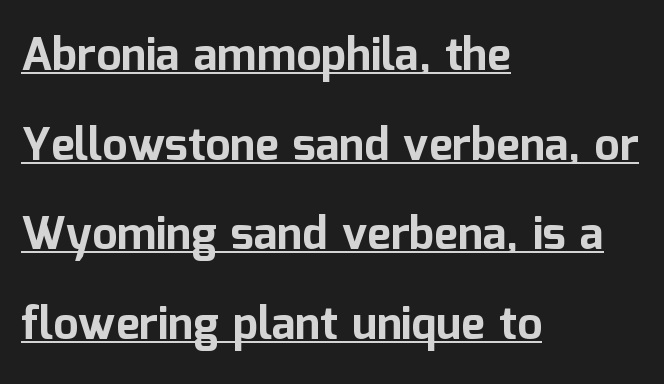
{"serif": "no", "italic": "no", "bold": "yes", "weight": "bold", "width": "normal", "stroke_contrast": "low", "x_height": "medium", "monospaced": "no", "underline": "yes", "align": "left", "line_spacing": "loose", "line_spacing_ratio": 1.99, "letter_spacing": "normal", "letter_spacing_em": 0.0, "glyph_px": 45}
